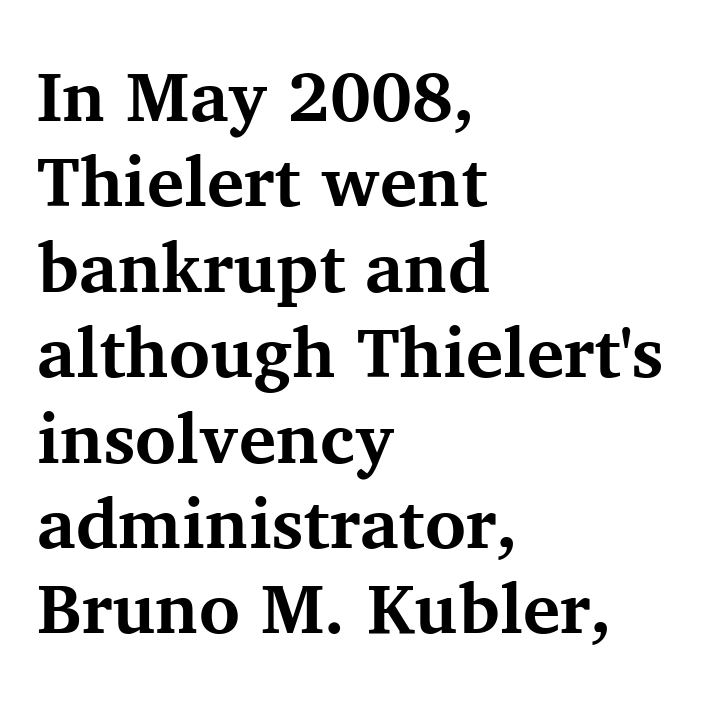
{"serif": "yes", "italic": "no", "bold": "yes", "weight": "bold", "width": "normal", "stroke_contrast": "medium", "x_height": "medium", "monospaced": "no", "underline": "no", "align": "left", "line_spacing_ratio": 1.22, "letter_spacing": "normal", "letter_spacing_em": 0.0, "glyph_px": 70}
